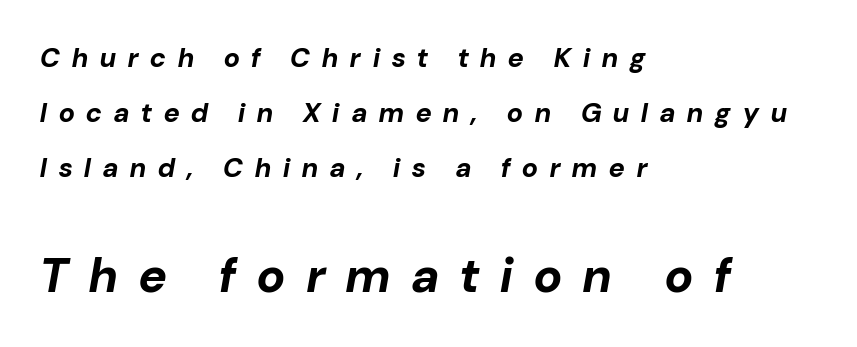
Q: Is the text bold? A: Yes.
Q: Is the text italic (slanted)? A: Yes, it leans right by about 10 degrees.
Q: Is the text underlined? A: No.
Q: How is the paragraph aligned? A: Left-aligned.
Q: Is the spacing between letters normal or unusually wide? A: Unusually wide.
Q: Is the spacing between lines tight, normal or loose? A: Loose.
Q: Which block of text is set in a larger size, the first (top) or the second (bottom)? A: The second (bottom) one.
Q: Width (condensed, normal, or wide)? A: Normal.
Q: Stroke contrast? A: Low.
Q: x-height? A: Medium.
Q: Monospaced? A: No.
